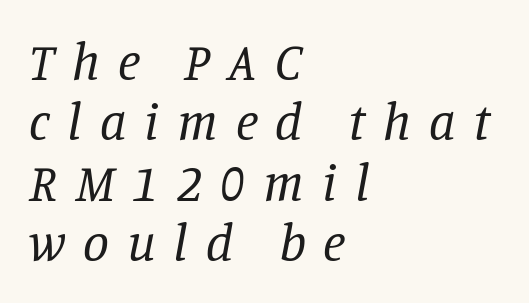
The image shows 52 px regular-weight serif type, italic (leaning right); set left-aligned, line spacing 1.16x, unusually wide letter spacing (+0.34 em), not underlined; low stroke contrast and a large x-height.
